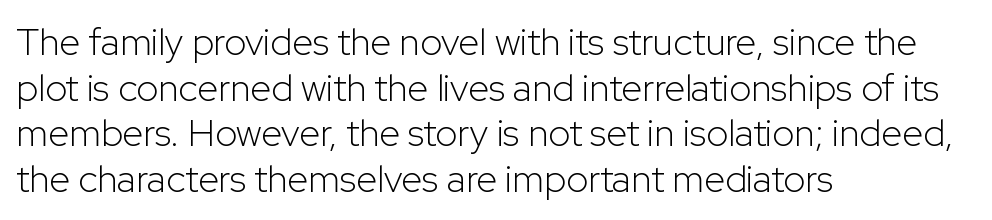
The paragraph has a hard left edge and a soft right edge. Spacing between characters is what you'd get straight out of the box. The string is rendered with underlining switched off. The designer went with a sans here, leaving each stem footless.
